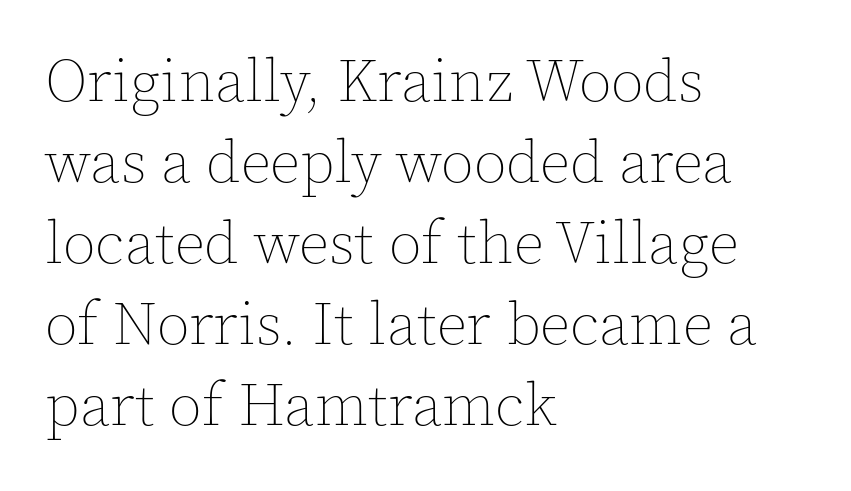
You could not count columns in this text — the font is proportionally spaced. Plain, unruled lines of type. In terms of posture, this sample is upright. The cut favours lightness, reaching ordinary text weight at its darkest. In CSS terms this would be text-align: left. Rows of type keep a routine distance in the vertical direction.
